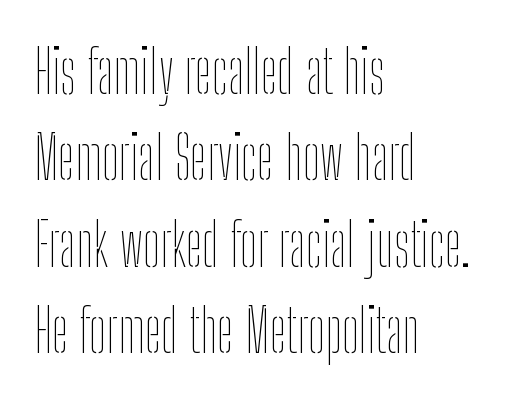
Is the block centered? No — it sits flush against the left margin. Any mark beneath the type? The region is blank. Varying glyph widths throughout — classic text-font behaviour. Regarding leading, the lines here are spaced in the standard way. Notice how the stems are strictly vertical — no italics here. Caption: face not bold, strokes unweighted.
